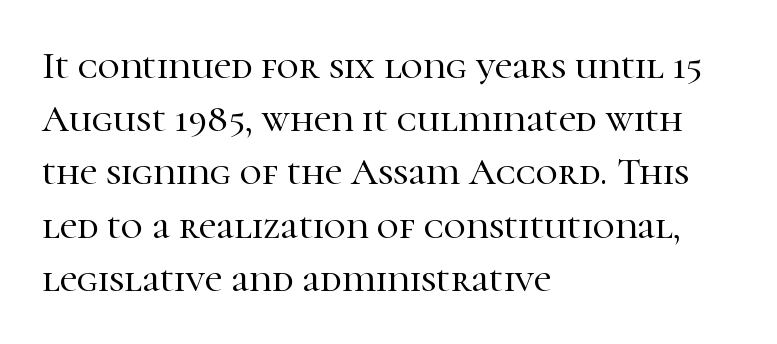
Characters remain perfectly vertical along every line. The lines in this sample share a left origin and differ only in where they stop. The typeface chosen for these lines features serifs. Whoever set this chose a conventional vertical rhythm. Looks like regular typesetting: each glyph gets only the width it needs.
